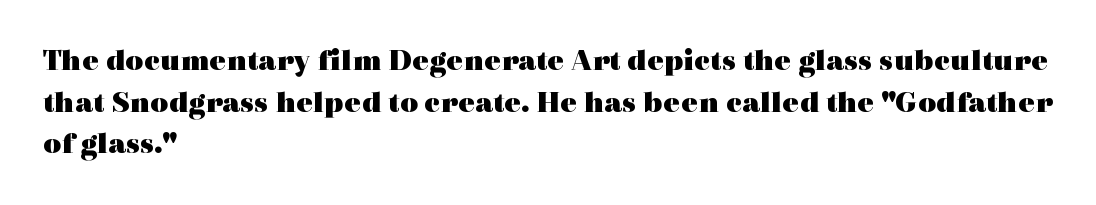
The image shows 31 px heavy, wide serif type, upright; set left-aligned, normal line spacing (1.34x), normal letter spacing, not underlined; a medium x-height.
